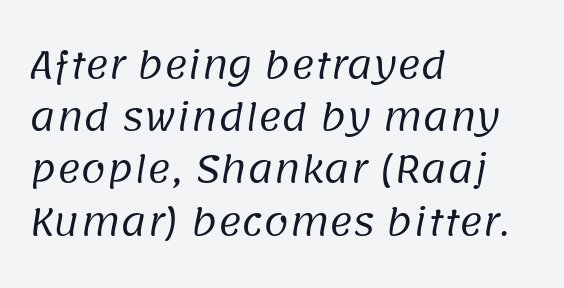
Q: Is the text bold? A: No.
Q: Is the typeface a serif or a sans-serif typeface? A: Sans-serif.
Q: Is the text underlined? A: No.
Q: How is the paragraph aligned? A: Left-aligned.
Q: Is the spacing between letters normal or unusually wide? A: Normal.
Q: Is the spacing between lines tight, normal or loose? A: Normal.
Q: Width (condensed, normal, or wide)? A: Normal.
Q: Stroke contrast? A: Low.
Q: x-height? A: Large.
Q: Monospaced? A: No.
